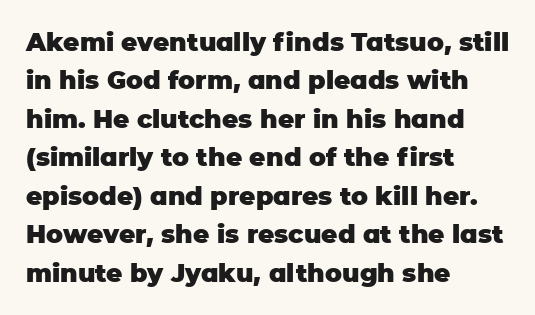
Here the glyphs are tracked normally, forming tight word shapes. Does the weight exceed regular? Yes, all the way to bold. The text block is weighted toward the left margin, trailing off unevenly rightward. Style check: upright. Notice how descenders clear the ascenders below comfortably — that's standard leading. Glance below the letters and you will spot only blank space.
